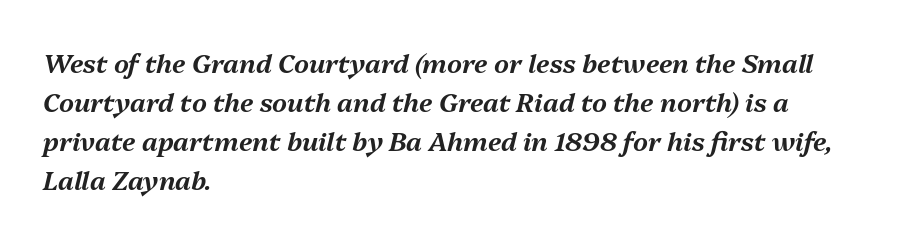
The image shows 26 px text type, italic (leaning right); set left-aligned, normal line spacing (1.5x), normal letter spacing, not underlined.
